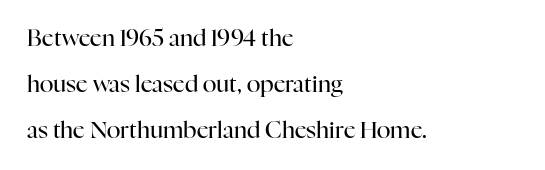
Upright lettering throughout. The rendering keeps characters at their native spacing. Quick note: interline space is abundant. Which margin do the lines hug? The left one — the right edge is uneven. The strokes are not fattened; the text isn't bold.
